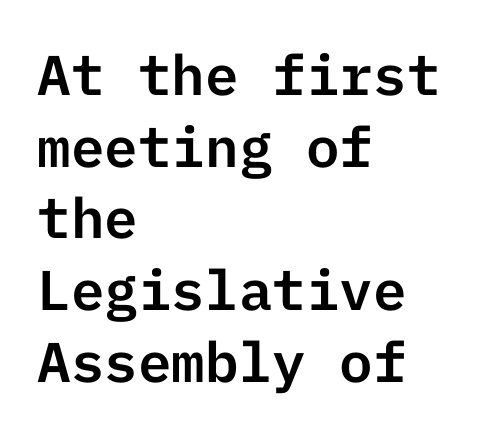
Q: Is the text italic (slanted)? A: No, it is upright.
Q: Is the typeface a serif or a sans-serif typeface? A: Sans-serif.
Q: Is the text underlined? A: No.
Q: How is the paragraph aligned? A: Left-aligned.
Q: Is the spacing between letters normal or unusually wide? A: Normal.
Q: Is the spacing between lines tight, normal or loose? A: Normal.
Q: Width (condensed, normal, or wide)? A: Normal.
Q: Stroke contrast? A: Low.
Q: x-height? A: Medium.
